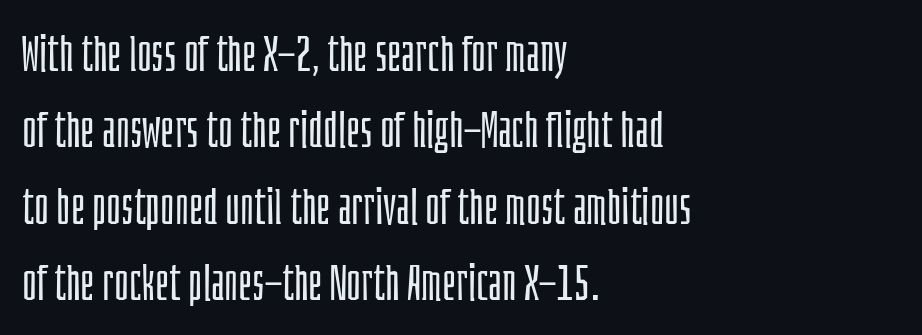
{"serif": "no", "italic": "no", "bold": "no", "weight": "light", "width": "condensed", "stroke_contrast": "low", "x_height": "large", "monospaced": "no", "underline": "no", "align": "left", "line_spacing": "normal", "line_spacing_ratio": 1.53, "letter_spacing": "normal", "letter_spacing_em": 0.0, "glyph_px": 50}
